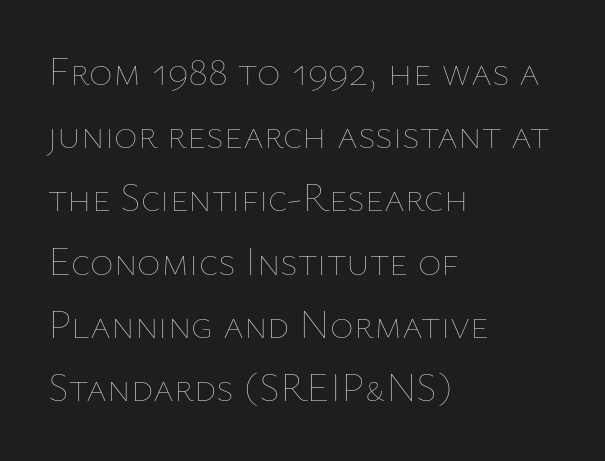
The image shows 40 px thin type, upright; set left-aligned, normal line spacing (1.58x), normal letter spacing, not underlined; low stroke contrast and a medium x-height.
